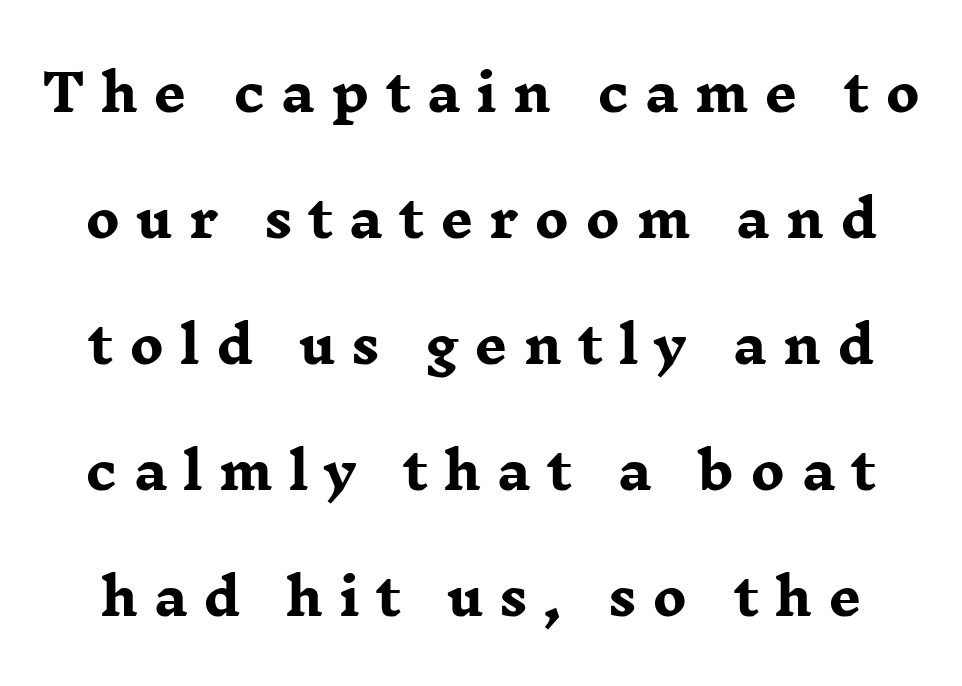
Each letter's strokes conclude with small projecting serifs. A clean baseline with only descenders dipping below it. Glyph-to-glyph distance is far greater than everyday printed text. Summary of weight: heavy, a full bold. Does the leading feel generous? Absolutely, it's lavish. Designer's note — italics off, roman on.
